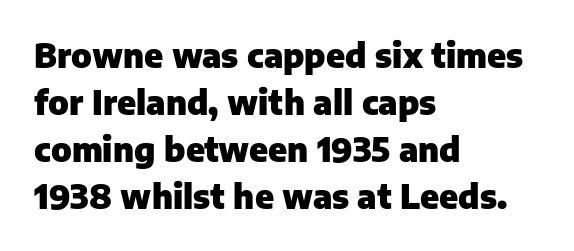
Q: Is the text bold? A: Yes.
Q: Is the text italic (slanted)? A: No, it is upright.
Q: Is the typeface a serif or a sans-serif typeface? A: Sans-serif.
Q: Is the text underlined? A: No.
Q: How is the paragraph aligned? A: Left-aligned.
Q: Is the spacing between letters normal or unusually wide? A: Normal.
Q: Is the spacing between lines tight, normal or loose? A: Normal.
Q: Width (condensed, normal, or wide)? A: Normal.
Q: Stroke contrast? A: Low.
Q: x-height? A: Medium.
Q: Monospaced? A: No.
